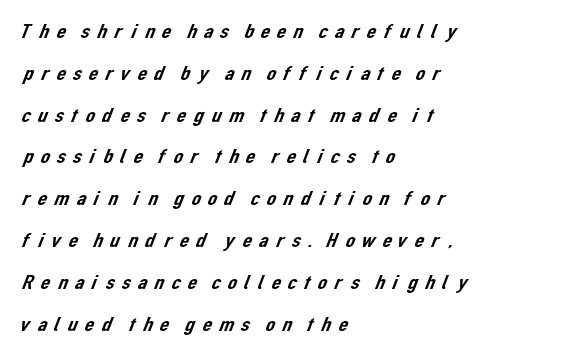
Lines of text with bare space underneath. Short note: letters widely spaced. Reading down the column, the eye jumps a long way to each next line. Reading down the block, your eye returns to a fixed left position each line.
